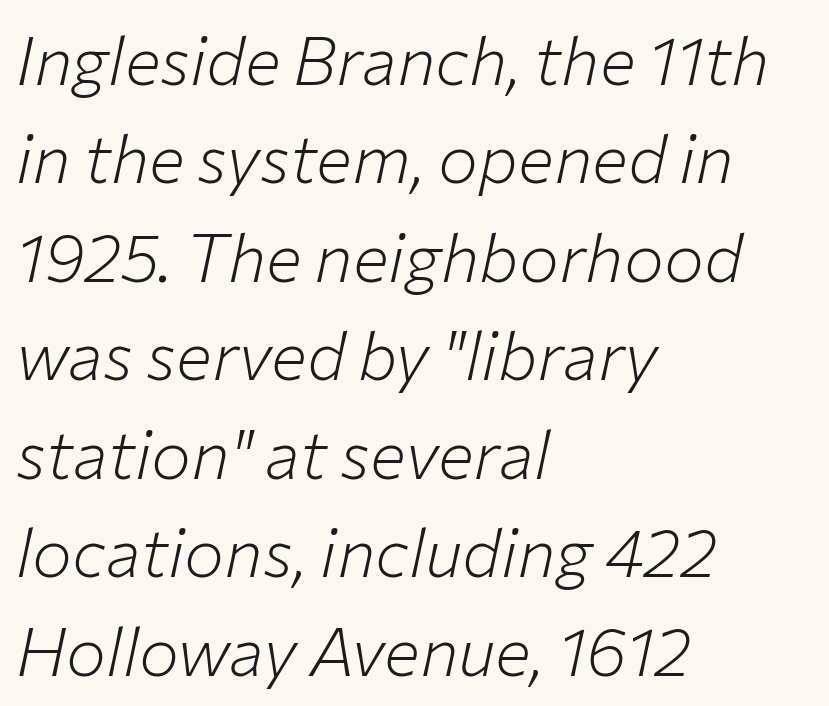
{"italic": "yes", "lean": "right", "slant_degrees": 12, "bold": "no", "weight": "light", "width": "normal", "stroke_contrast": "low", "x_height": "medium", "monospaced": "no", "underline": "no", "align": "left", "line_spacing": "normal", "line_spacing_ratio": 1.47, "letter_spacing": "normal", "letter_spacing_em": 0.0, "glyph_px": 67}
